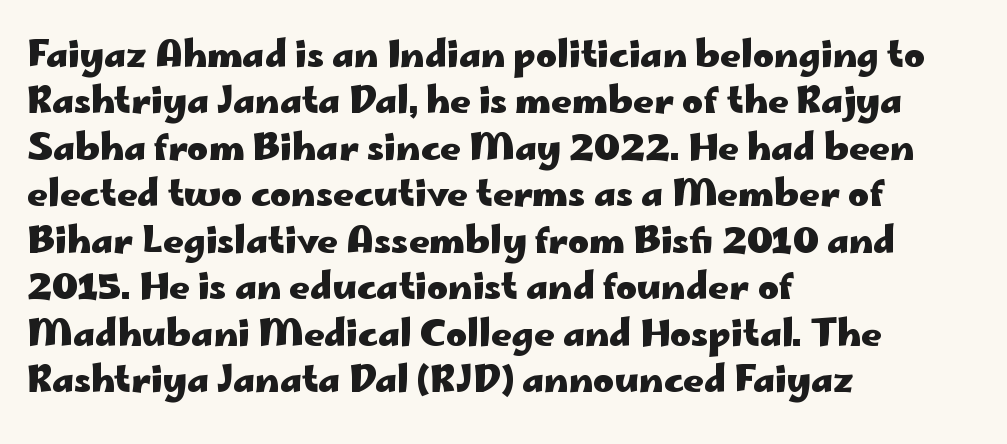
Q: Is the text bold? A: Yes.
Q: Is the text italic (slanted)? A: No, it is upright.
Q: Is the typeface a serif or a sans-serif typeface? A: Sans-serif.
Q: Is the text underlined? A: No.
Q: How is the paragraph aligned? A: Left-aligned.
Q: Is the spacing between letters normal or unusually wide? A: Normal.
Q: Is the spacing between lines tight, normal or loose? A: Normal.
Q: Width (condensed, normal, or wide)? A: Wide.
Q: Stroke contrast? A: Low.
Q: x-height? A: Small.
Q: Monospaced? A: No.
